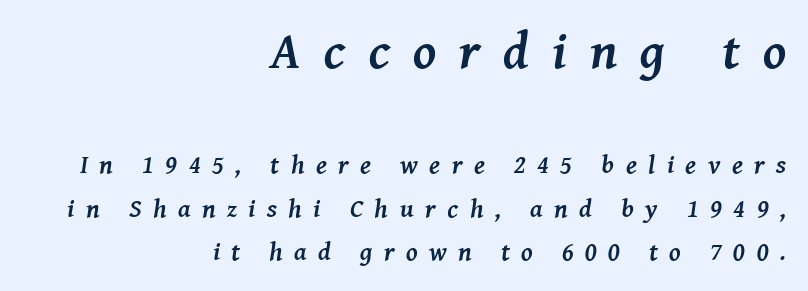
One-word summary of the alignment: right. The first block has been scaled up relative to the second. Weight: bold. The specimen omits any rule beneath the text block's lines. Posture: slanted. How are the letters spaced? Widely, with obvious added tracking.
